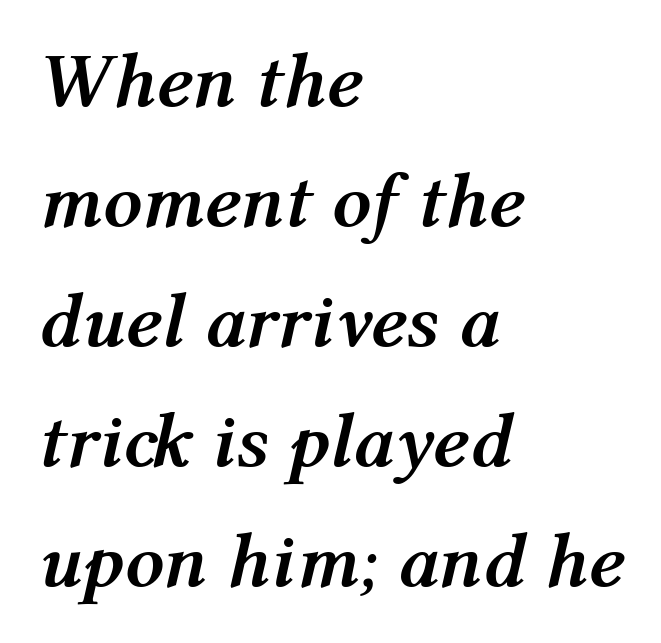
{"italic": "yes", "lean": "right", "slant_degrees": 12, "bold": "yes", "weight": "semibold", "width": "normal", "stroke_contrast": "medium", "x_height": "medium", "monospaced": "no", "underline": "no", "align": "left", "line_spacing": "normal", "line_spacing_ratio": 1.56, "letter_spacing": "normal", "letter_spacing_em": 0.0, "glyph_px": 77}
